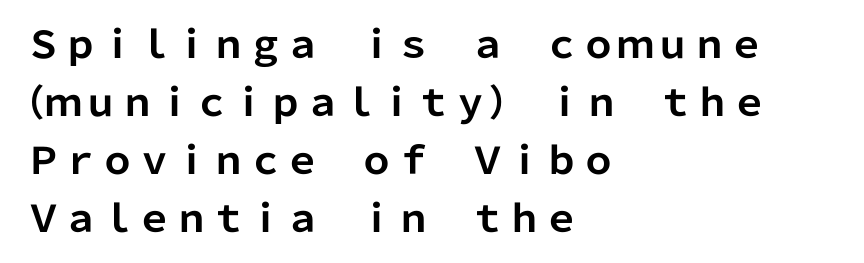
{"serif": "no", "italic": "no", "bold": "yes", "weight": "bold", "width": "normal", "stroke_contrast": "low", "x_height": "medium", "monospaced": "no", "underline": "no", "align": "left", "line_spacing": "normal", "line_spacing_ratio": 1.57, "letter_spacing": "normal", "letter_spacing_em": 0.0, "glyph_px": 37}
